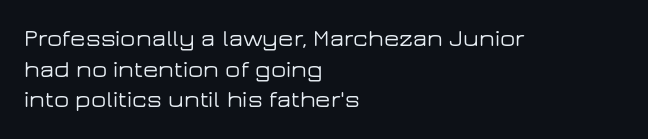
Which margin do the lines hug? The left one — the right edge is uneven. Bare-footed words on every line. Here the glyphs are tracked normally, forming tight word shapes. Does the lettering tilt? It doesn't — this is upright.
